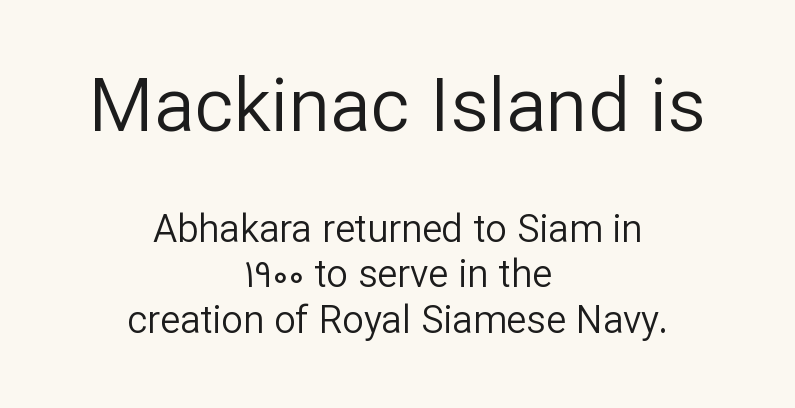
{"serif": "no", "italic": "no", "bold": "no", "weight": "regular", "width": "normal", "stroke_contrast": "low", "x_height": "medium", "monospaced": "no", "underline": "no", "align": "center", "line_spacing_ratio": 1.19, "letter_spacing": "normal", "letter_spacing_em": 0.0, "larger_block": "first", "size_ratio": 1.97, "glyph_px": 75}
